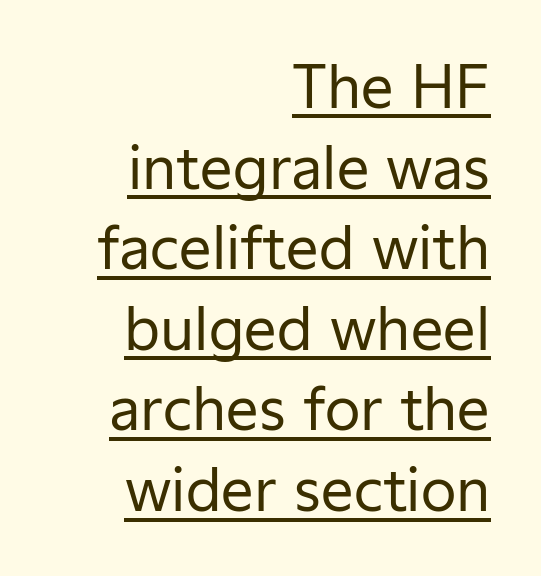
The image shows 58 px regular-weight sans-serif type, upright; set right-aligned, normal line spacing (1.39x), normal letter spacing, underlined; low stroke contrast and a medium x-height.
